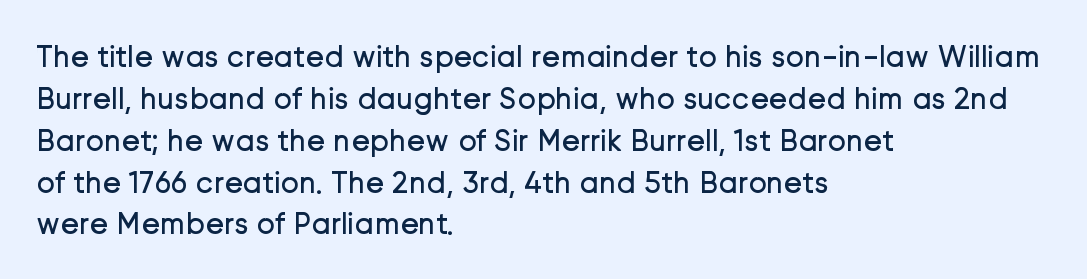
{"serif": "no", "italic": "no", "bold": "no", "weight": "regular", "width": "normal", "stroke_contrast": "low", "x_height": "medium", "monospaced": "no", "underline": "no", "align": "left", "line_spacing": "normal", "line_spacing_ratio": 1.35, "letter_spacing": "normal", "letter_spacing_em": 0.0, "glyph_px": 31}
